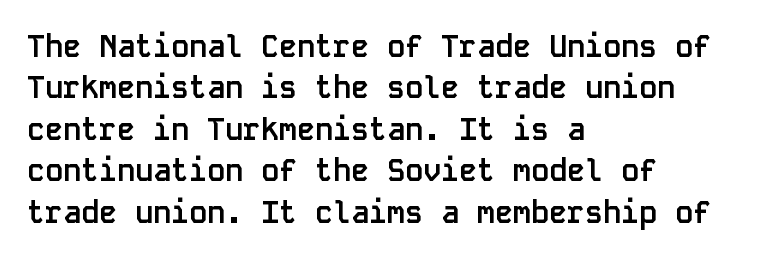
What stands out about the letter spacing? Nothing — it is the standard amount. Each letter, wide or thin by design, is forced into the same width here. Line spacing here is normal. Posture: upright roman.
